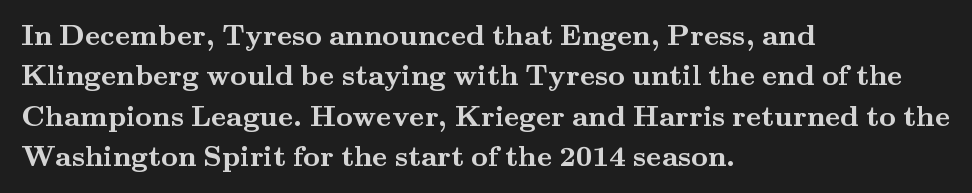
Q: Is the text bold? A: Yes.
Q: Is the text italic (slanted)? A: No, it is upright.
Q: Is the typeface a serif or a sans-serif typeface? A: Serif.
Q: Is the text underlined? A: No.
Q: How is the paragraph aligned? A: Left-aligned.
Q: Is the spacing between letters normal or unusually wide? A: Normal.
Q: Is the spacing between lines tight, normal or loose? A: Normal.
Q: Width (condensed, normal, or wide)? A: Wide.
Q: Stroke contrast? A: Medium.
Q: x-height? A: Small.
Q: Monospaced? A: No.
